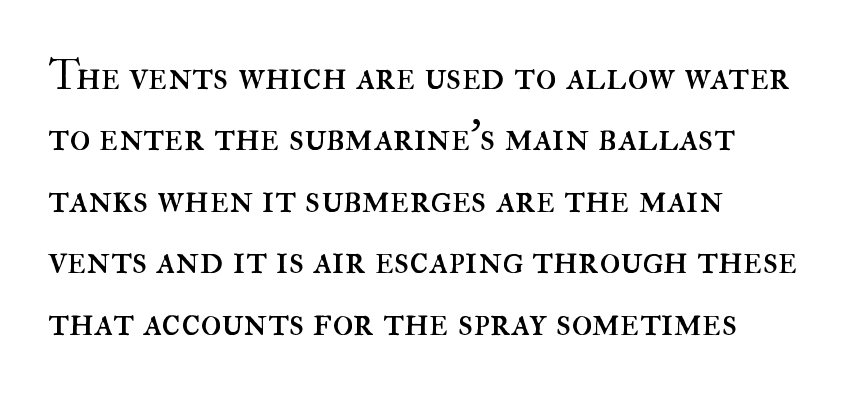
The image shows 43 px regular-weight type, upright; set left-aligned, normal line spacing (1.43x), normal letter spacing, not underlined; high stroke contrast and a small x-height.
